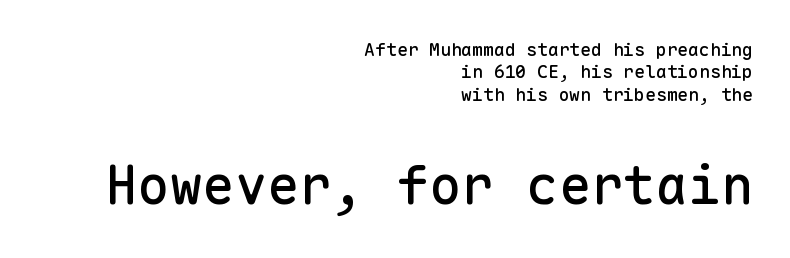
Q: Is the text italic (slanted)? A: No, it is upright.
Q: Is the typeface a serif or a sans-serif typeface? A: Sans-serif.
Q: Is the text underlined? A: No.
Q: How is the paragraph aligned? A: Right-aligned.
Q: Is the spacing between letters normal or unusually wide? A: Normal.
Q: Is the spacing between lines tight, normal or loose? A: Normal.
Q: Which block of text is set in a larger size, the first (top) or the second (bottom)? A: The second (bottom) one.
Q: Width (condensed, normal, or wide)? A: Normal.
Q: Stroke contrast? A: Low.
Q: x-height? A: Medium.
Q: Monospaced? A: Yes.
